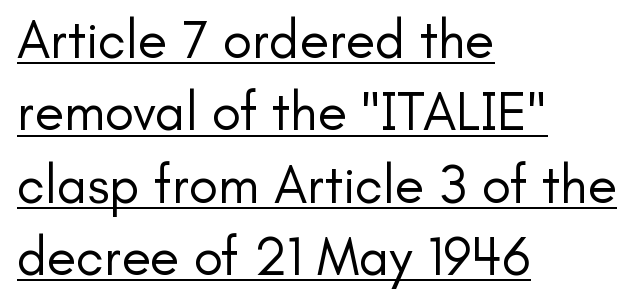
Q: Is the text bold? A: No.
Q: Is the text italic (slanted)? A: No, it is upright.
Q: Is the typeface a serif or a sans-serif typeface? A: Sans-serif.
Q: Is the text underlined? A: Yes.
Q: How is the paragraph aligned? A: Left-aligned.
Q: Is the spacing between letters normal or unusually wide? A: Normal.
Q: Is the spacing between lines tight, normal or loose? A: Normal.
Q: Width (condensed, normal, or wide)? A: Normal.
Q: Stroke contrast? A: Low.
Q: x-height? A: Small.
Q: Monospaced? A: No.
